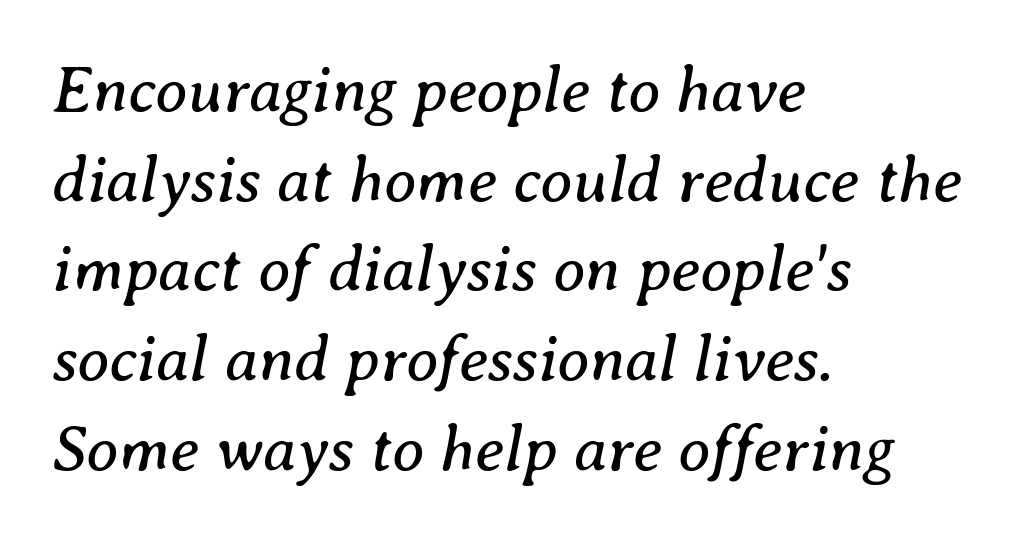
This is oblique type, the kind used for emphasis or titles. A typesetter would label this face a serif. A bare baseline throughout the passage. Note the varied advance widths — an 'i' is clearly narrower than an 'm'.
